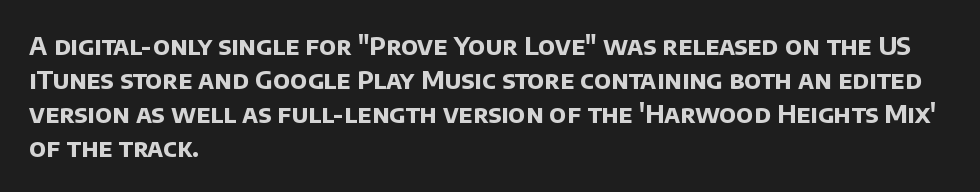
Horizontally, the lines are justified to the leading edge only. You could call the tracking neutral — neither tight nor loose. A bare baseline throughout the passage. Summary of vertical rhythm: regular, with standard interline spacing. The sample has been set heavy, in full bold.
